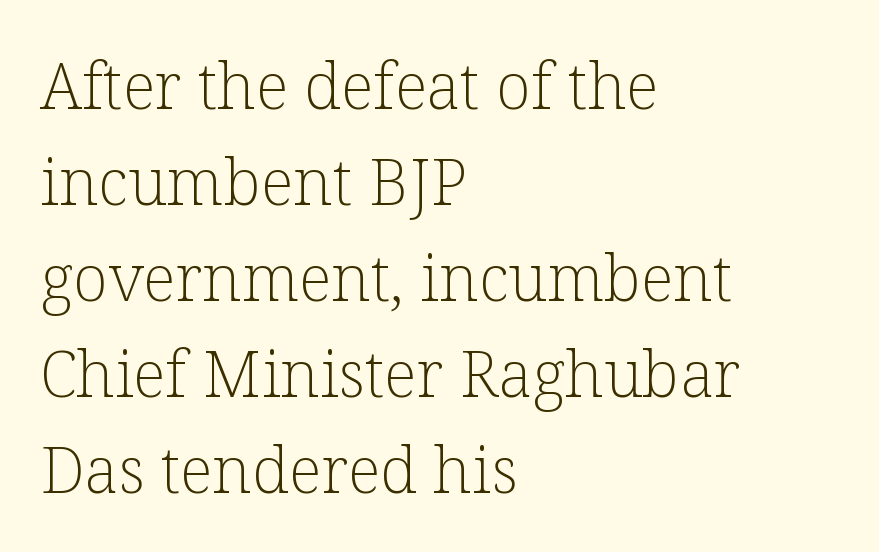
Q: Is the text bold? A: No.
Q: Is the text italic (slanted)? A: No, it is upright.
Q: Is the typeface a serif or a sans-serif typeface? A: Serif.
Q: Is the text underlined? A: No.
Q: How is the paragraph aligned? A: Left-aligned.
Q: Is the spacing between letters normal or unusually wide? A: Normal.
Q: Is the spacing between lines tight, normal or loose? A: Normal.
Q: Width (condensed, normal, or wide)? A: Normal.
Q: Stroke contrast? A: Low.
Q: x-height? A: Medium.
Q: Monospaced? A: No.
